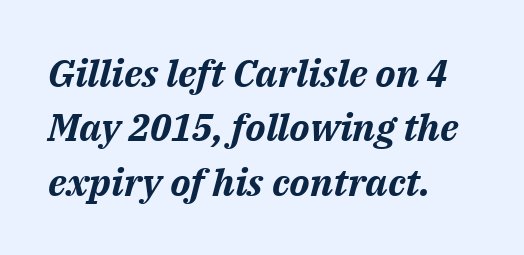
Q: Is the text bold? A: Yes.
Q: Is the text italic (slanted)? A: Yes, it leans right by about 14 degrees.
Q: Is the text underlined? A: No.
Q: How is the paragraph aligned? A: Left-aligned.
Q: Is the spacing between letters normal or unusually wide? A: Normal.
Q: Is the spacing between lines tight, normal or loose? A: Normal.
Q: Width (condensed, normal, or wide)? A: Normal.
Q: Stroke contrast? A: Medium.
Q: x-height? A: Medium.
Q: Monospaced? A: No.
